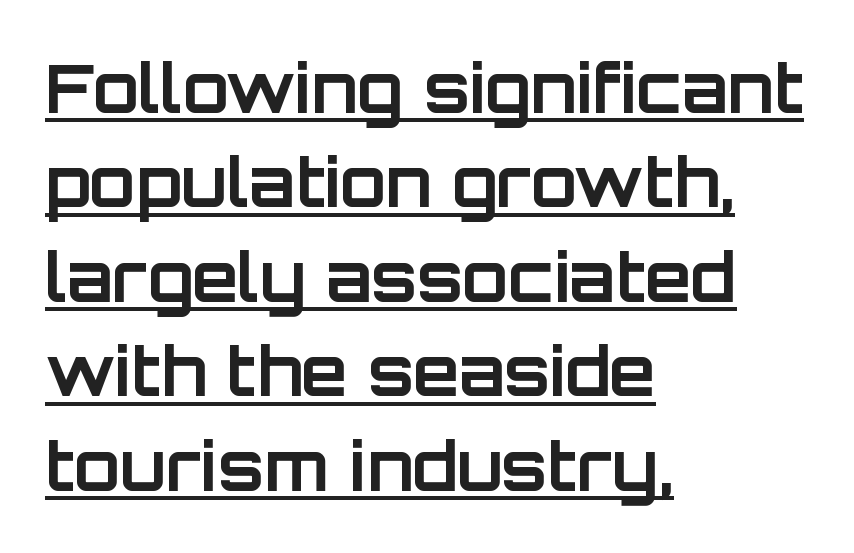
The image shows 67 px bold sans-serif type, upright; set left-aligned, normal line spacing (1.41x), normal letter spacing, underlined; low stroke contrast and a large x-height.
